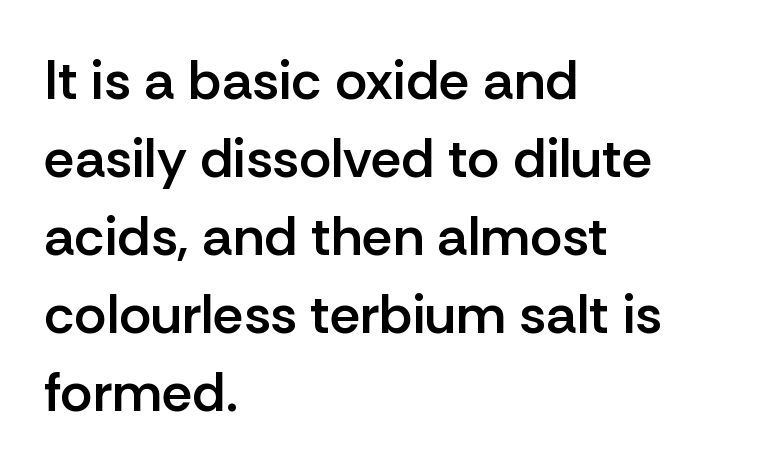
The face used here is proportionally spaced, like ordinary book or web type. The glyphs in this specimen are sans serif. This sample uses an upright cut, with every glyph sitting square on the baseline. The strokes are fattened partway — semibold, not bold.
